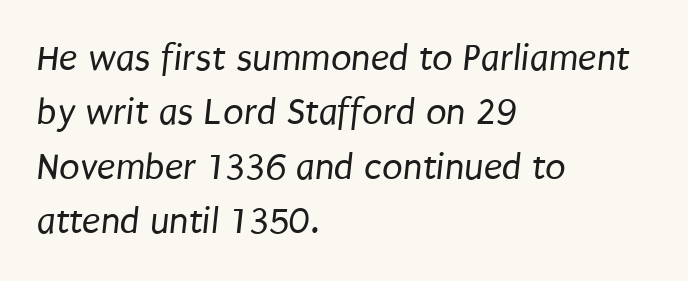
{"serif": "no", "bold": "no", "weight": "regular", "width": "condensed", "stroke_contrast": "low", "x_height": "large", "monospaced": "no", "underline": "no", "align": "left", "line_spacing": "normal", "line_spacing_ratio": 1.43, "letter_spacing": "normal", "letter_spacing_em": 0.0, "glyph_px": 38}
